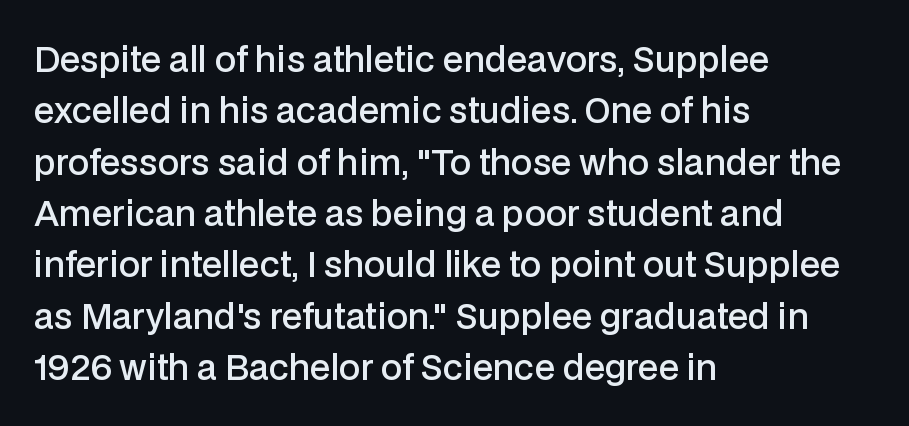
The image shows 34 px semibold sans-serif type, upright; set left-aligned, normal line spacing (1.51x), normal letter spacing, not underlined; low stroke contrast and a medium x-height.
